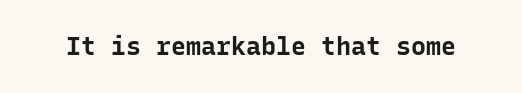
The image shows 25 px bold type, upright; set normal letter spacing, not underlined.
